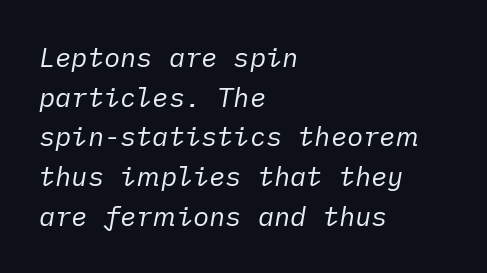
Q: Is the text bold? A: No.
Q: Is the text italic (slanted)? A: Yes, it leans right by about 10 degrees.
Q: Is the text underlined? A: No.
Q: How is the paragraph aligned? A: Left-aligned.
Q: Is the spacing between letters normal or unusually wide? A: Normal.
Q: Is the spacing between lines tight, normal or loose? A: Normal.
